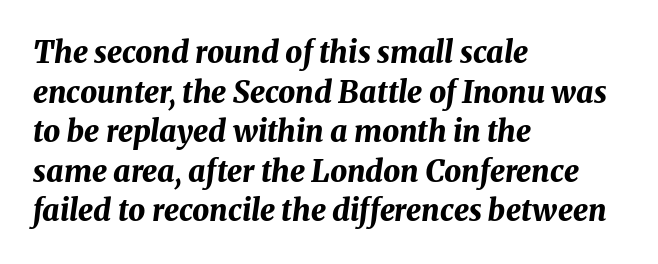
Q: Is the text bold? A: Yes.
Q: Is the text italic (slanted)? A: Yes, it leans right by about 8 degrees.
Q: Is the text underlined? A: No.
Q: How is the paragraph aligned? A: Left-aligned.
Q: Is the spacing between letters normal or unusually wide? A: Normal.
Q: Is the spacing between lines tight, normal or loose? A: Normal.
Q: Width (condensed, normal, or wide)? A: Normal.
Q: Stroke contrast? A: Medium.
Q: x-height? A: Medium.
Q: Monospaced? A: No.
